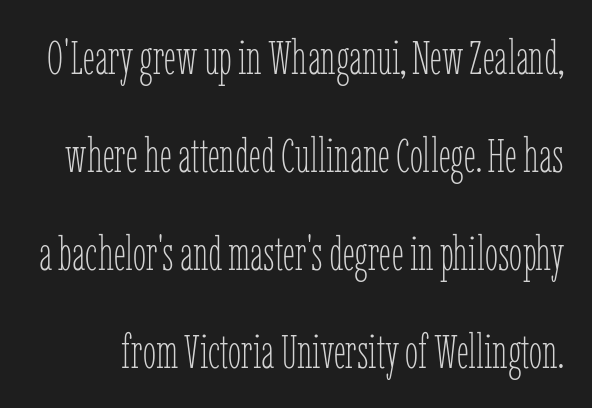
Line spacing here is loose. A typesetter would call this zero additional tracking. The font's upright variant was chosen for this text. Descenders hang freely into open space. Spacing verdict: proportional, widths tailored to each character.
